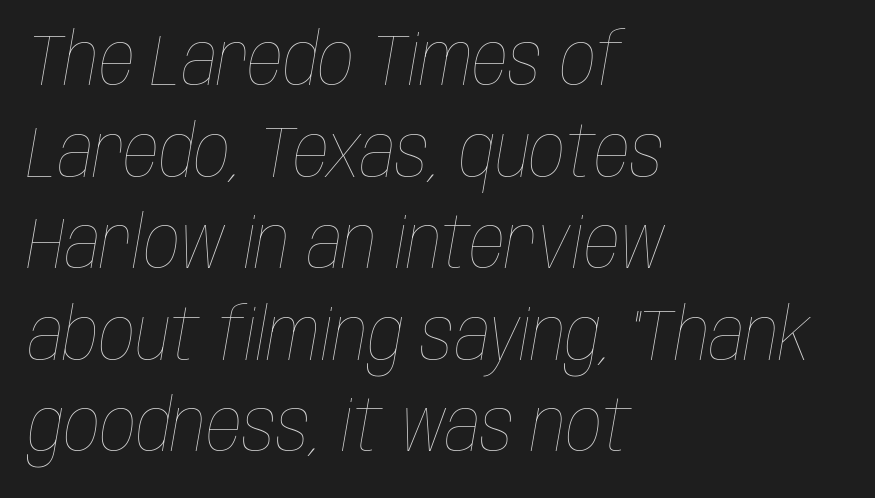
Q: Is the text bold? A: No.
Q: Is the text italic (slanted)? A: Yes, it leans right by about 10 degrees.
Q: Is the text underlined? A: No.
Q: How is the paragraph aligned? A: Left-aligned.
Q: Is the spacing between letters normal or unusually wide? A: Normal.
Q: Is the spacing between lines tight, normal or loose? A: Normal.
Q: Width (condensed, normal, or wide)? A: Condensed.
Q: Stroke contrast? A: Low.
Q: x-height? A: Large.
Q: Monospaced? A: No.
